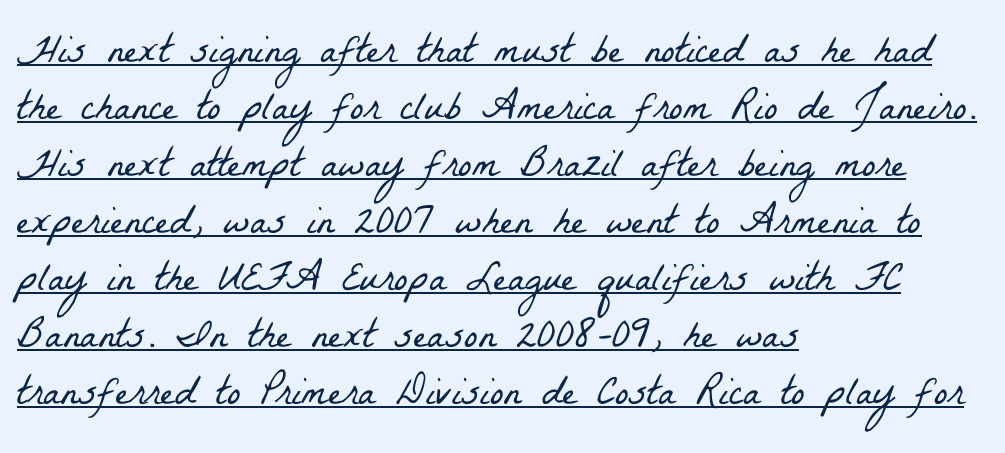
{"serif": "yes", "bold": "no", "weight": "light", "width": "condensed", "stroke_contrast": "low", "x_height": "medium", "monospaced": "no", "underline": "yes", "align": "left", "line_spacing": "normal", "line_spacing_ratio": 1.39, "letter_spacing": "normal", "letter_spacing_em": 0.0, "glyph_px": 41}
